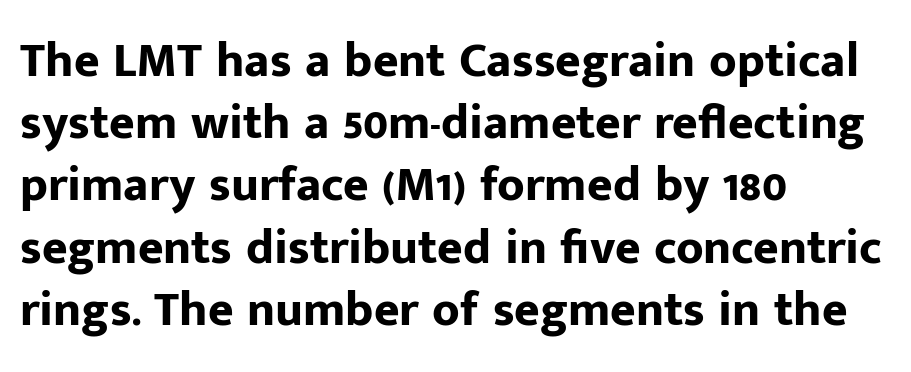
{"serif": "no", "italic": "no", "bold": "yes", "weight": "bold", "width": "normal", "stroke_contrast": "low", "x_height": "medium", "monospaced": "no", "underline": "no", "align": "left", "line_spacing": "normal", "line_spacing_ratio": 1.27, "letter_spacing": "normal", "letter_spacing_em": 0.0, "glyph_px": 49}
